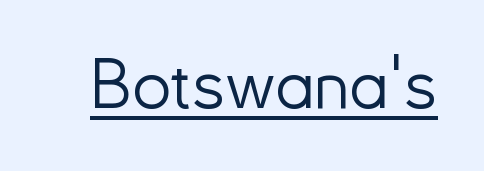
{"serif": "no", "italic": "no", "bold": "no", "weight": "light", "width": "normal", "stroke_contrast": "low", "x_height": "small", "monospaced": "no", "underline": "yes", "letter_spacing": "normal", "letter_spacing_em": 0.0, "glyph_px": 69}
